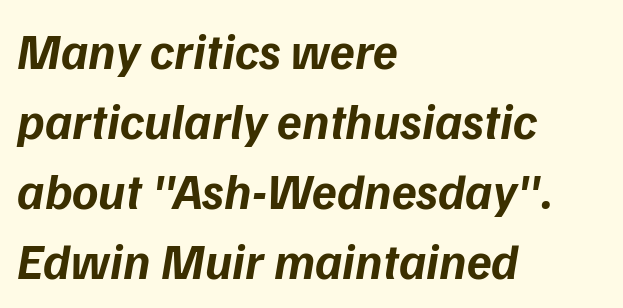
{"italic": "yes", "lean": "right", "slant_degrees": 9, "bold": "yes", "weight": "bold", "width": "normal", "stroke_contrast": "low", "x_height": "medium", "monospaced": "no", "underline": "no", "align": "left", "line_spacing": "normal", "line_spacing_ratio": 1.4, "letter_spacing": "normal", "letter_spacing_em": 0.0, "glyph_px": 50}
